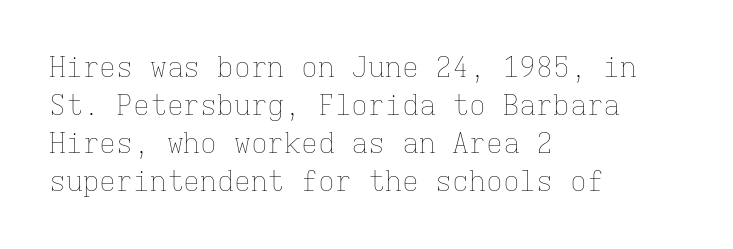
Nothing unusual about the tracking: characters are spaced as the font intends. Underline: absent. Weight: in the light-to-regular range. The rendering uses typewriter-style spacing with identical character cells. All the whitespace from short lines collects on the right.
